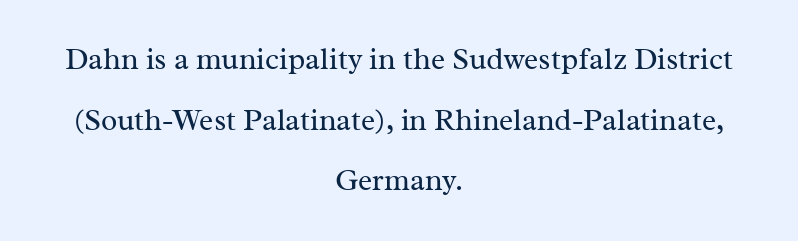
Is the letter spacing exaggerated? No — it looks like the ordinary default. Note: serifs present on the glyphs. The letters stand upright; this is a roman face. Students, observe: this is what heavily led, spacious text looks like. This sample has the flowing, uneven cadence of proportional lettering. Weight: in the light-to-regular range.
